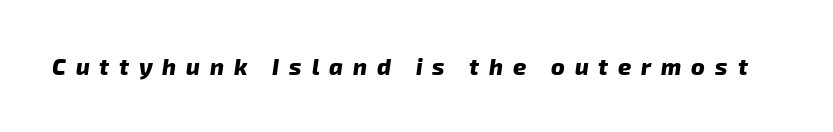
{"italic": "yes", "lean": "right", "slant_degrees": 8, "bold": "yes", "underline": "no", "letter_spacing": "wide", "letter_spacing_em": 0.43, "glyph_px": 23}
